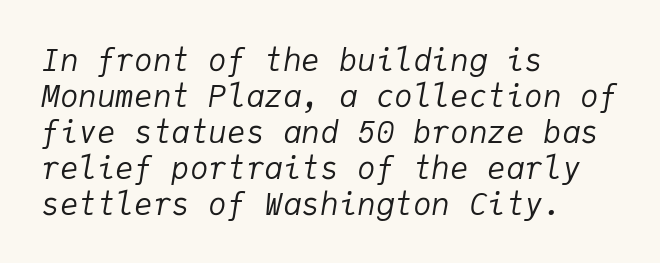
In terms of posture, this sample is oblique. Is the block centered? No — it sits flush against the left margin. Think of a typewriter: that constant character pitch is what you see here. The cut favours lightness, reaching ordinary text weight at its darkest. A typesetter would call this zero additional tracking.
